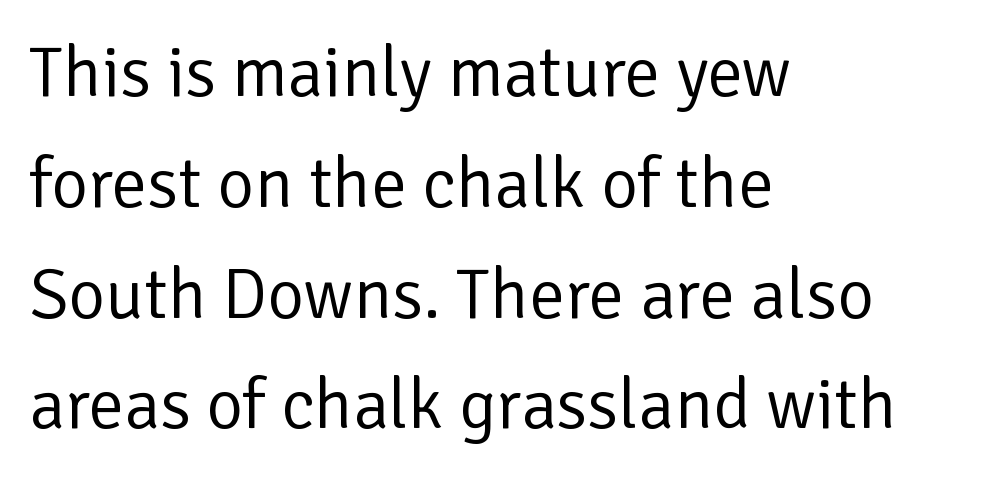
Is there any slant? The stems are plumb. Type style note: lacks serifs. The gap between lines stays unmarked. The strokes are not fattened; the text isn't bold. Nothing unusual about the tracking: characters are spaced as the font intends.
